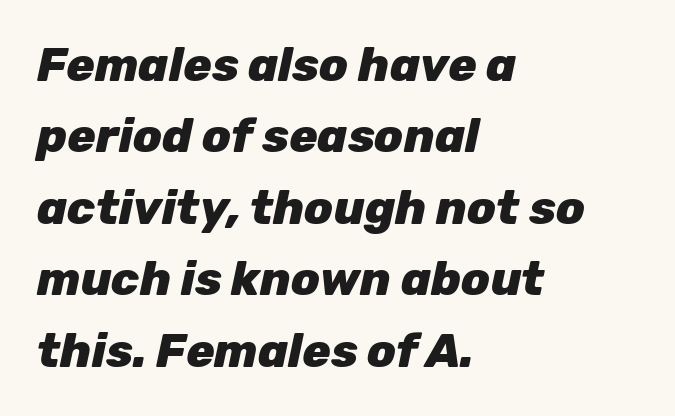
Q: Is the text bold? A: Yes.
Q: Is the text italic (slanted)? A: Yes, it leans right by about 12 degrees.
Q: Is the text underlined? A: No.
Q: How is the paragraph aligned? A: Left-aligned.
Q: Is the spacing between letters normal or unusually wide? A: Normal.
Q: Is the spacing between lines tight, normal or loose? A: Normal.
Q: Width (condensed, normal, or wide)? A: Normal.
Q: Stroke contrast? A: Low.
Q: x-height? A: Medium.
Q: Monospaced? A: No.
